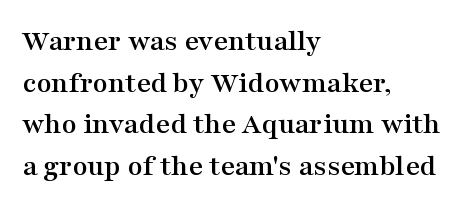
{"serif": "yes", "italic": "no", "width": "wide", "stroke_contrast": "medium", "x_height": "medium", "monospaced": "no", "underline": "no", "align": "left", "line_spacing": "normal", "line_spacing_ratio": 1.34, "letter_spacing": "normal", "letter_spacing_em": 0.0, "glyph_px": 31}
